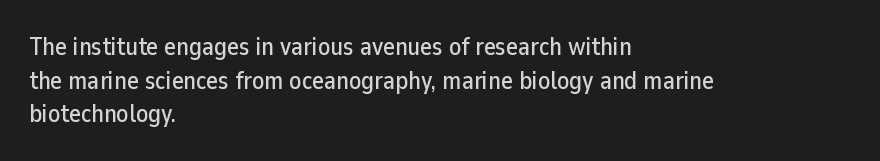
Caption: multi-line text, flush left, ragged right. The font's upright variant was chosen for this text. What stands out about the letter spacing? Nothing — it is the standard amount. Has an underline been added? It has not. This block has exactly the height ordinary leading produces.
